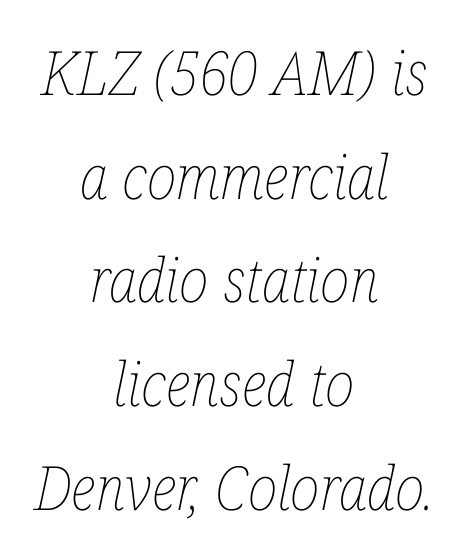
Q: Is the text bold? A: No.
Q: Is the text italic (slanted)? A: Yes, it leans right by about 12 degrees.
Q: Is the text underlined? A: No.
Q: How is the paragraph aligned? A: Centered.
Q: Is the spacing between letters normal or unusually wide? A: Normal.
Q: Is the spacing between lines tight, normal or loose? A: Normal.
Q: Width (condensed, normal, or wide)? A: Condensed.
Q: Stroke contrast? A: Low.
Q: x-height? A: Medium.
Q: Monospaced? A: No.
